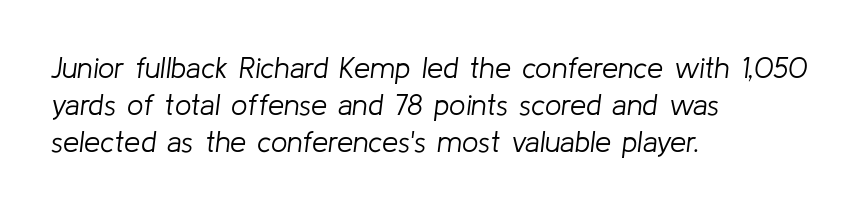
Q: Is the text bold? A: No.
Q: Is the text italic (slanted)? A: Yes, it leans right by about 8 degrees.
Q: Is the text underlined? A: No.
Q: How is the paragraph aligned? A: Left-aligned.
Q: Is the spacing between letters normal or unusually wide? A: Normal.
Q: Is the spacing between lines tight, normal or loose? A: Normal.
Q: Width (condensed, normal, or wide)? A: Normal.
Q: Stroke contrast? A: Low.
Q: x-height? A: Medium.
Q: Monospaced? A: No.
